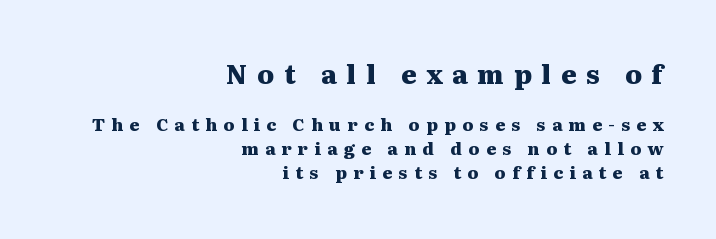
Q: Is the text bold? A: Yes.
Q: Is the text italic (slanted)? A: No, it is upright.
Q: Is the text underlined? A: No.
Q: How is the paragraph aligned? A: Right-aligned.
Q: Is the spacing between letters normal or unusually wide? A: Unusually wide.
Q: Is the spacing between lines tight, normal or loose? A: Normal.
Q: Which block of text is set in a larger size, the first (top) or the second (bottom)? A: The first (top) one.
